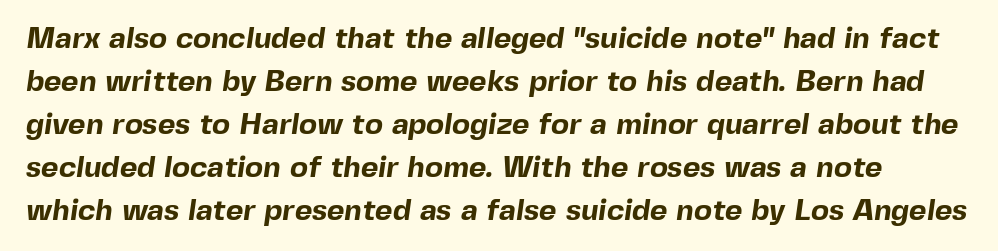
Q: Is the text bold? A: Yes.
Q: Is the typeface a serif or a sans-serif typeface? A: Sans-serif.
Q: Is the text underlined? A: No.
Q: Is the spacing between letters normal or unusually wide? A: Normal.
Q: Is the spacing between lines tight, normal or loose? A: Normal.
Q: Width (condensed, normal, or wide)? A: Normal.
Q: x-height? A: Medium.
Q: Monospaced? A: No.
